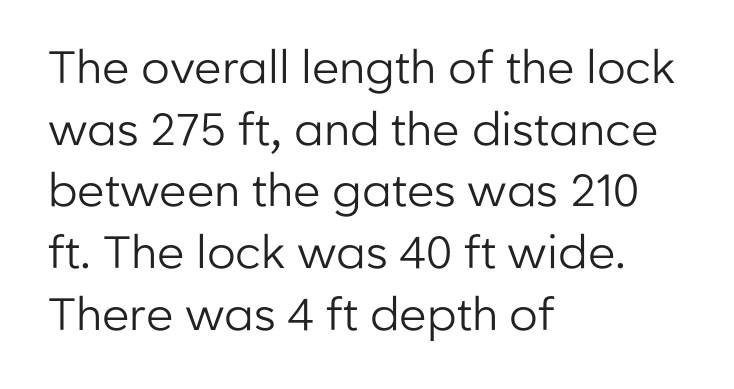
Q: Is the text bold? A: No.
Q: Is the text italic (slanted)? A: No, it is upright.
Q: Is the typeface a serif or a sans-serif typeface? A: Sans-serif.
Q: Is the text underlined? A: No.
Q: How is the paragraph aligned? A: Left-aligned.
Q: Is the spacing between letters normal or unusually wide? A: Normal.
Q: Is the spacing between lines tight, normal or loose? A: Normal.
Q: Width (condensed, normal, or wide)? A: Normal.
Q: Stroke contrast? A: Low.
Q: x-height? A: Medium.
Q: Monospaced? A: No.
